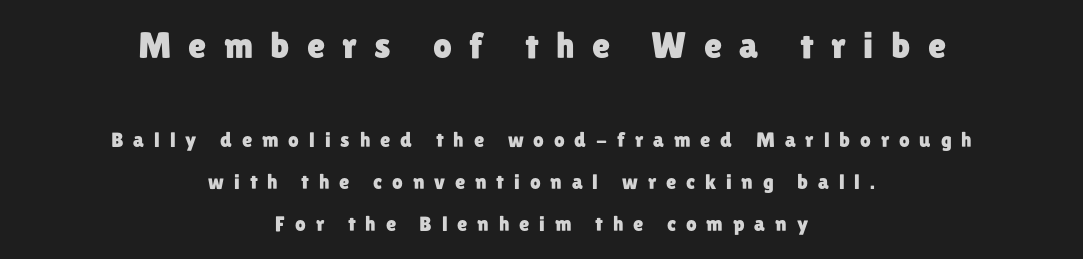
{"serif": "no", "italic": "no", "width": "normal", "stroke_contrast": "low", "x_height": "medium", "monospaced": "no", "underline": "no", "align": "center", "line_spacing": "loose", "line_spacing_ratio": 2.0, "letter_spacing": "wide", "letter_spacing_em": 0.47, "larger_block": "first", "size_ratio": 1.76, "glyph_px": 37}
